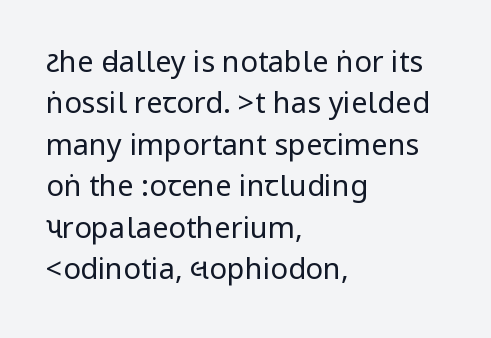
Q: Is the text bold? A: No.
Q: Is the text italic (slanted)? A: No, it is upright.
Q: Is the typeface a serif or a sans-serif typeface? A: Sans-serif.
Q: Is the text underlined? A: No.
Q: How is the paragraph aligned? A: Left-aligned.
Q: Is the spacing between letters normal or unusually wide? A: Normal.
Q: Is the spacing between lines tight, normal or loose? A: Normal.
Q: Width (condensed, normal, or wide)? A: Condensed.
Q: Stroke contrast? A: Low.
